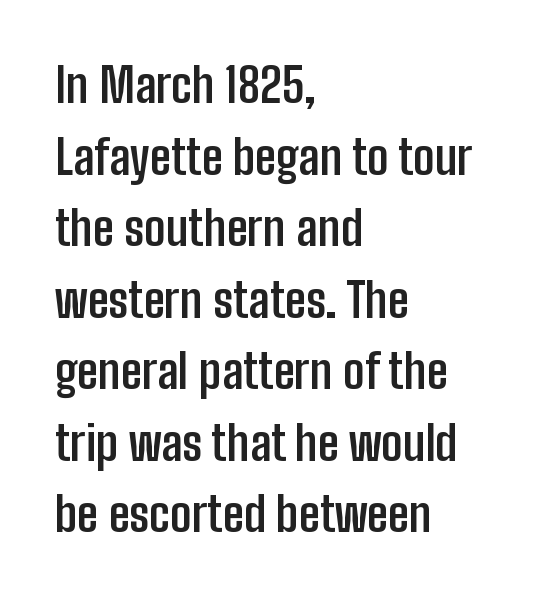
{"serif": "no", "italic": "no", "bold": "yes", "weight": "semibold", "width": "condensed", "stroke_contrast": "low", "x_height": "medium", "monospaced": "no", "underline": "no", "align": "left", "line_spacing": "normal", "line_spacing_ratio": 1.49, "letter_spacing": "normal", "letter_spacing_em": 0.0, "glyph_px": 48}
